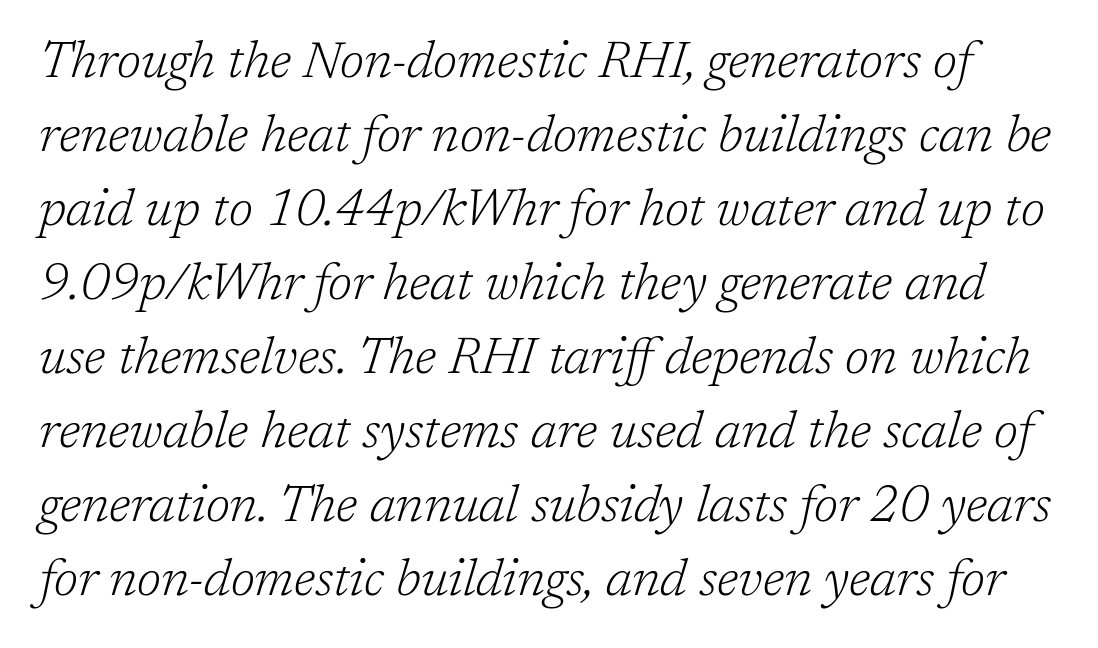
Q: Is the text bold? A: No.
Q: Is the text italic (slanted)? A: Yes, it leans right by about 17 degrees.
Q: Is the typeface a serif or a sans-serif typeface? A: Serif.
Q: Is the text underlined? A: No.
Q: Is the spacing between letters normal or unusually wide? A: Normal.
Q: Is the spacing between lines tight, normal or loose? A: Normal.
Q: Width (condensed, normal, or wide)? A: Normal.
Q: Stroke contrast? A: Low.
Q: x-height? A: Medium.
Q: Monospaced? A: No.
